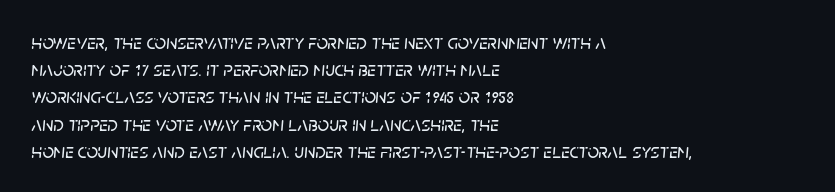
The image shows 20 px text type, italic (leaning right); set left-aligned, normal line spacing (1.36x), normal letter spacing, not underlined.
